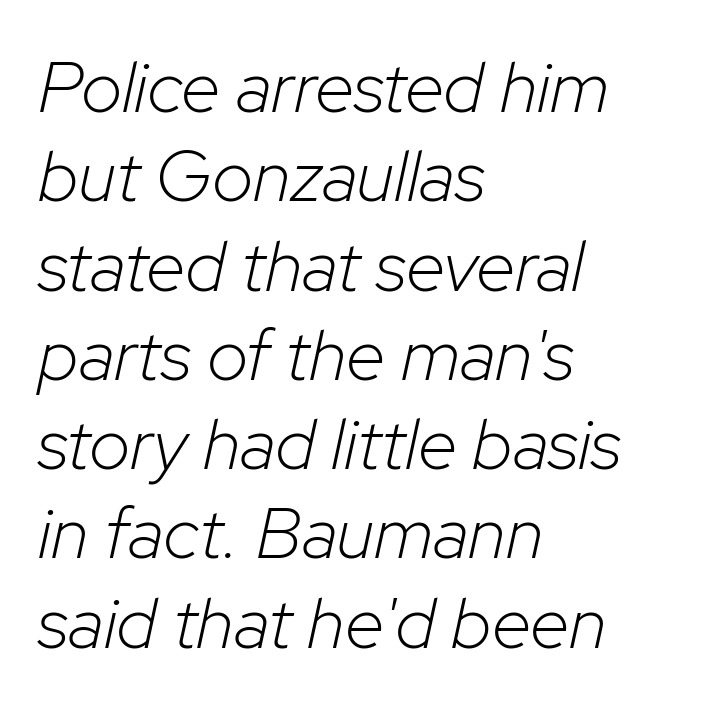
Q: Is the text bold? A: No.
Q: Is the text italic (slanted)? A: Yes, it leans right by about 12 degrees.
Q: Is the text underlined? A: No.
Q: How is the paragraph aligned? A: Left-aligned.
Q: Is the spacing between letters normal or unusually wide? A: Normal.
Q: Width (condensed, normal, or wide)? A: Normal.
Q: Stroke contrast? A: Low.
Q: x-height? A: Medium.
Q: Monospaced? A: No.
